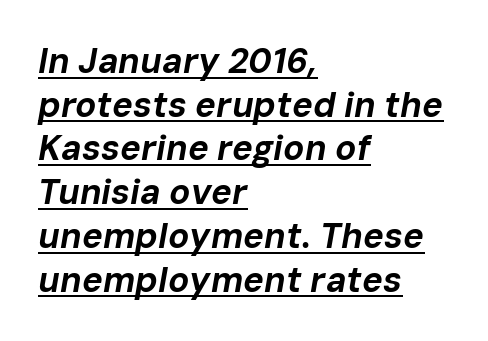
Q: Is the text bold? A: Yes.
Q: Is the text italic (slanted)? A: Yes, it leans right by about 10 degrees.
Q: Is the text underlined? A: Yes.
Q: How is the paragraph aligned? A: Left-aligned.
Q: Is the spacing between letters normal or unusually wide? A: Normal.
Q: Is the spacing between lines tight, normal or loose? A: Normal.
Q: Width (condensed, normal, or wide)? A: Normal.
Q: Stroke contrast? A: Low.
Q: x-height? A: Medium.
Q: Monospaced? A: No.
